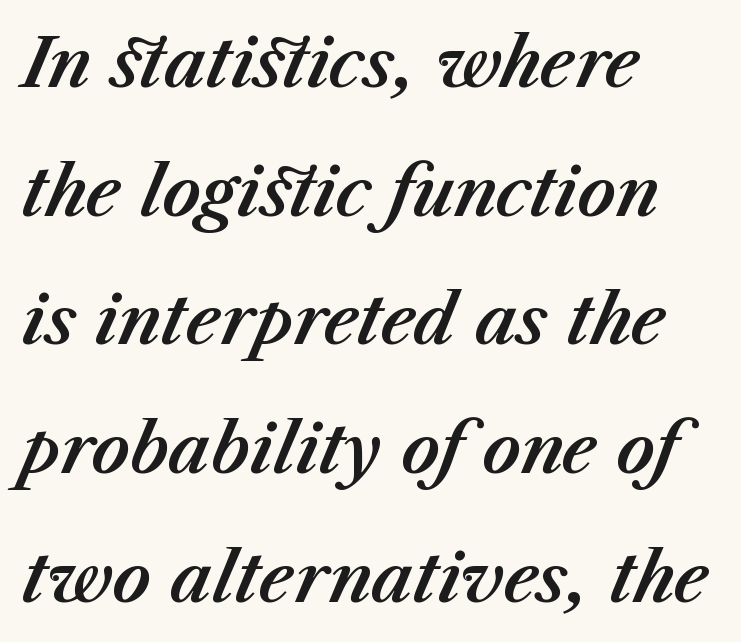
{"italic": "yes", "lean": "right", "slant_degrees": 23, "width": "normal", "stroke_contrast": "medium", "x_height": "medium", "monospaced": "no", "underline": "no", "align": "left", "line_spacing": "loose", "line_spacing_ratio": 1.92, "letter_spacing": "normal", "letter_spacing_em": 0.0, "glyph_px": 67}
